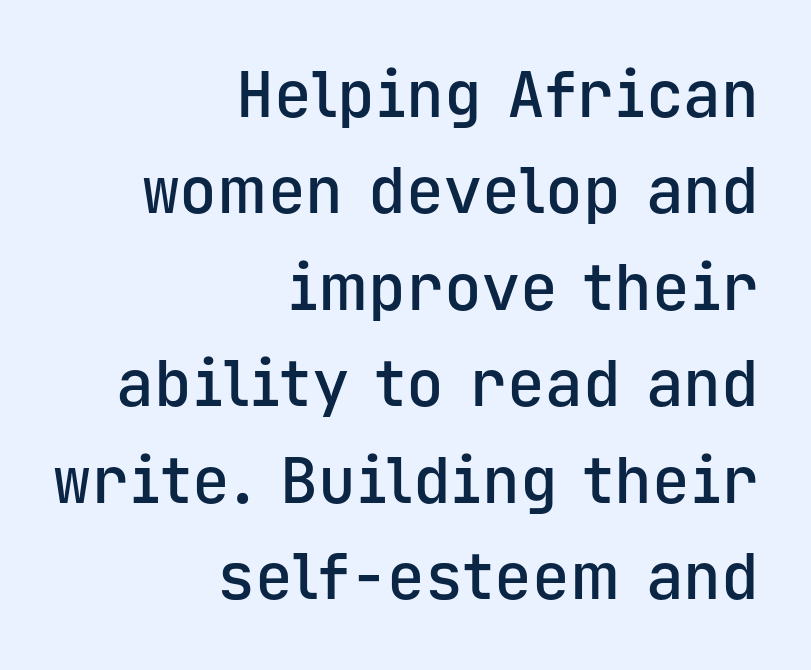
{"serif": "no", "italic": "no", "bold": "semi", "weight": "semibold", "width": "normal", "stroke_contrast": "low", "x_height": "medium", "monospaced": "yes", "underline": "no", "align": "right", "line_spacing": "normal", "line_spacing_ratio": 1.53, "letter_spacing": "normal", "letter_spacing_em": 0.0, "glyph_px": 63}
